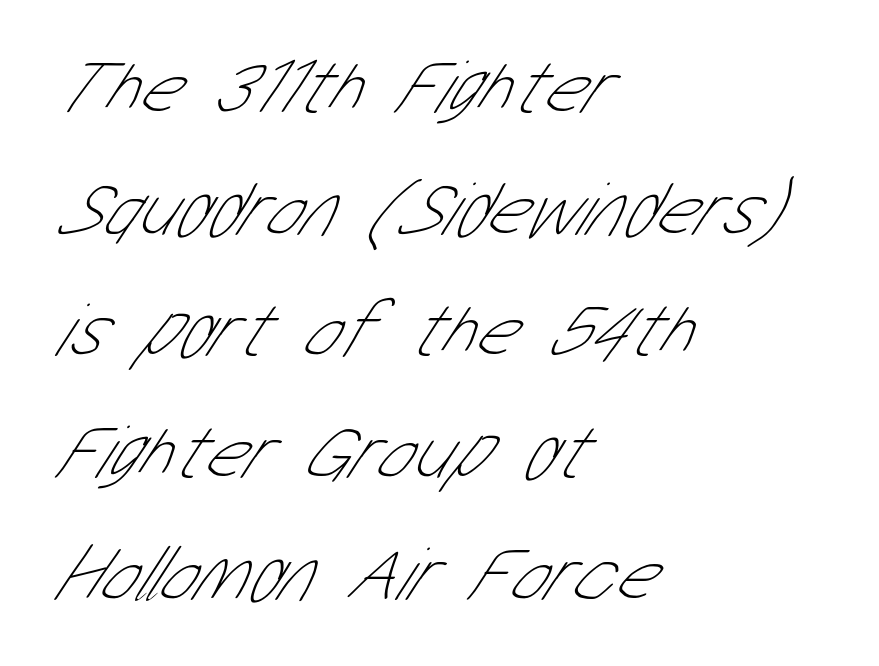
Q: Is the text bold? A: No.
Q: Is the typeface a serif or a sans-serif typeface? A: Sans-serif.
Q: Is the text underlined? A: No.
Q: How is the paragraph aligned? A: Left-aligned.
Q: Is the spacing between letters normal or unusually wide? A: Normal.
Q: Is the spacing between lines tight, normal or loose? A: Normal.
Q: Width (condensed, normal, or wide)? A: Condensed.
Q: Stroke contrast? A: Low.
Q: x-height? A: Medium.
Q: Monospaced? A: No.
